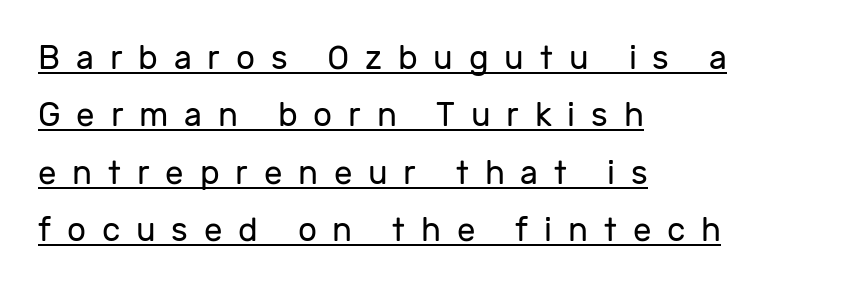
Proportional: the letters do not fall into vertical columns. Italic: no, the glyphs are upright roman. To sum up the face: it is a sans, with no serifs. If you drew a ruler down the left edge, every line would touch it. The sample's only ornament is a line tracing under the words. Compared with typical body copy, the letter spacing here is much looser.
